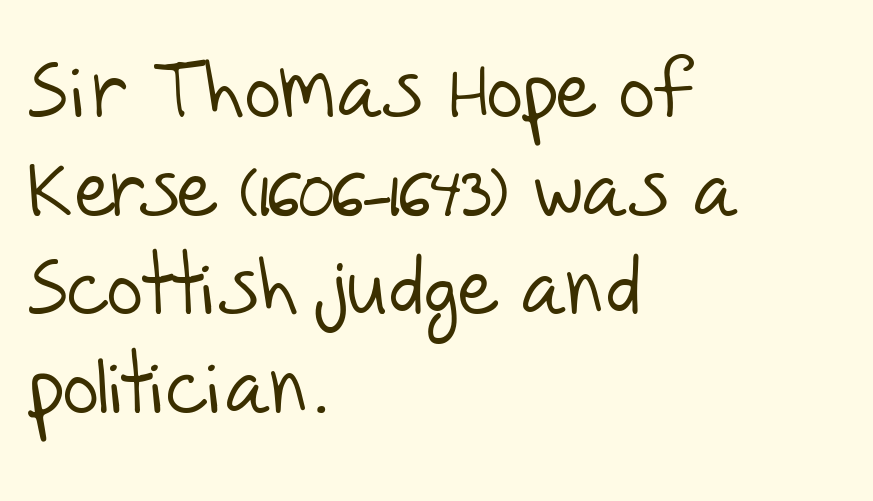
The image shows 79 px light sans-serif type; set left-aligned, normal line spacing (1.25x), normal letter spacing, not underlined; low stroke contrast and a large x-height.
